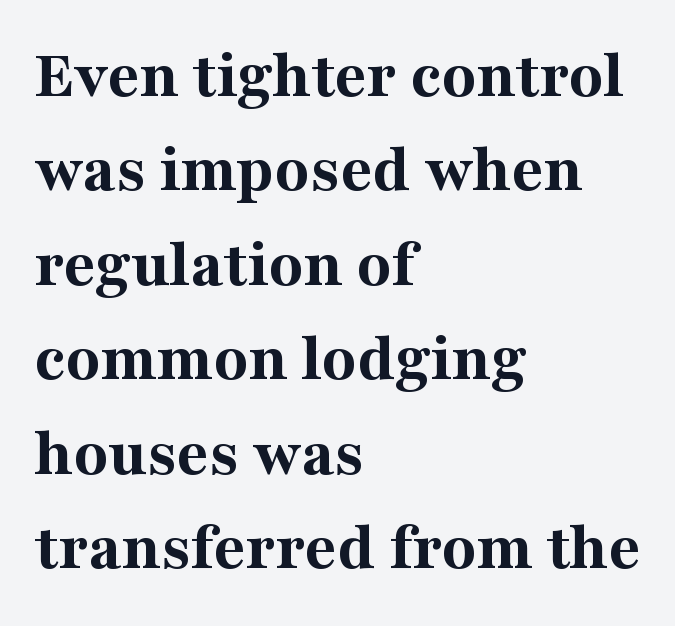
{"serif": "yes", "italic": "no", "bold": "yes", "weight": "bold", "width": "normal", "stroke_contrast": "medium", "x_height": "medium", "monospaced": "no", "underline": "no", "align": "left", "line_spacing": "normal", "line_spacing_ratio": 1.35, "letter_spacing": "normal", "letter_spacing_em": 0.0, "glyph_px": 70}
